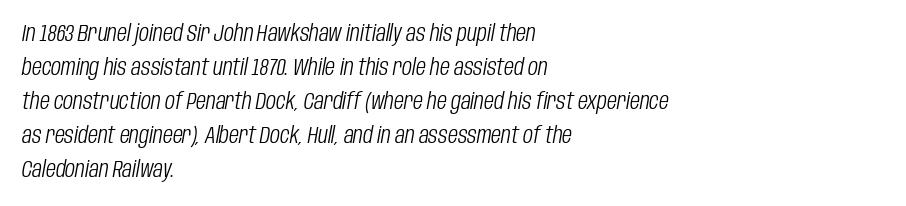
{"italic": "yes", "lean": "right", "slant_degrees": 10, "bold": "no", "underline": "no", "align": "left", "line_spacing": "normal", "line_spacing_ratio": 1.48, "letter_spacing": "normal", "letter_spacing_em": 0.0, "glyph_px": 23}
